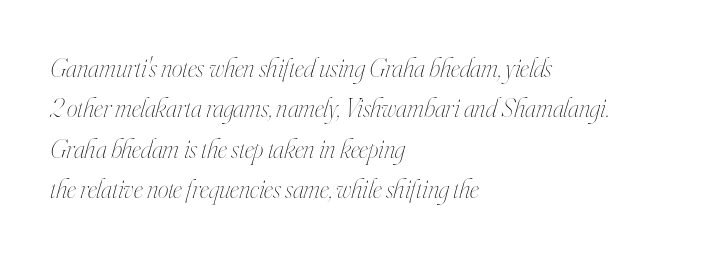
The image shows 27 px text type, italic (leaning right); set left-aligned, normal line spacing (1.5x), normal letter spacing, not underlined.
